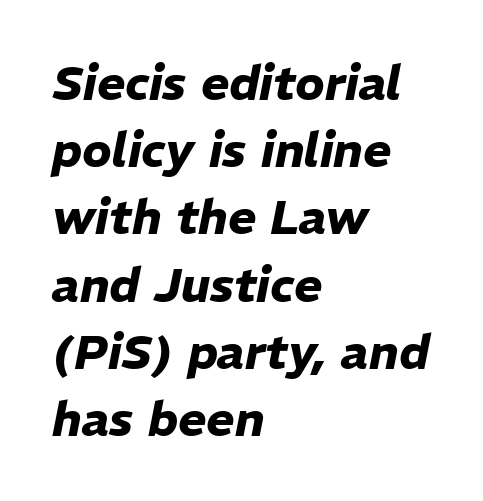
In terms of weight, the rendering is a true, heavy bold. Do the characters align in a grid? No, the font is proportional. The glyphs are unaccompanied by any horizontal stroke below them. Tracking here is standard; glyphs follow each other at the usual distance. These lines are set flush left with a ragged right edge. The passage shown leans; its letterforms are oblique.
